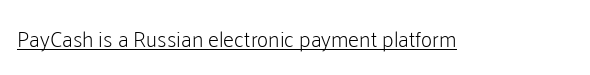
Q: Is the text bold? A: No.
Q: Is the text italic (slanted)? A: No, it is upright.
Q: Is the text underlined? A: Yes.
Q: Is the spacing between letters normal or unusually wide? A: Normal.
